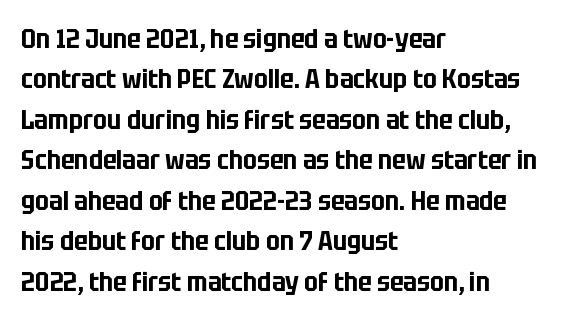
Q: Is the text italic (slanted)? A: No, it is upright.
Q: Is the text underlined? A: No.
Q: How is the paragraph aligned? A: Left-aligned.
Q: Is the spacing between letters normal or unusually wide? A: Normal.
Q: Is the spacing between lines tight, normal or loose? A: Normal.
